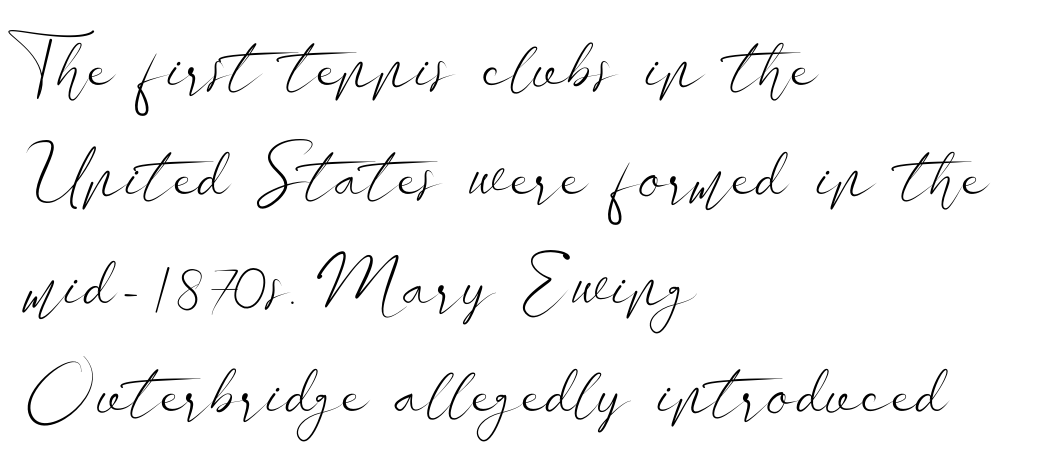
{"serif": "no", "bold": "no", "weight": "light", "width": "wide", "stroke_contrast": "low", "x_height": "small", "monospaced": "no", "underline": "no", "align": "left", "line_spacing": "normal", "line_spacing_ratio": 1.49, "letter_spacing": "normal", "letter_spacing_em": 0.0, "glyph_px": 73}
